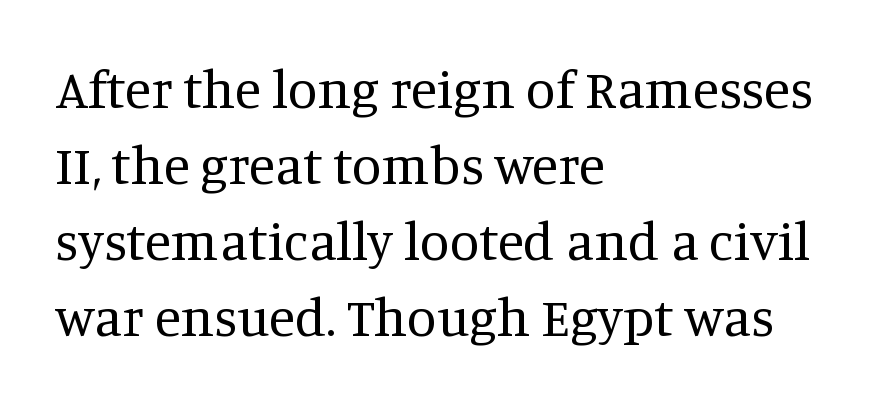
A typesetter would call this proportional, since set widths differ per character. This sample uses a serif face. Designer's note — italics off, roman on. Compared with a centered layout, this one pins lines to the left instead. The passage shown is not bold in any degree. Tracking here is standard; glyphs follow each other at the usual distance.
